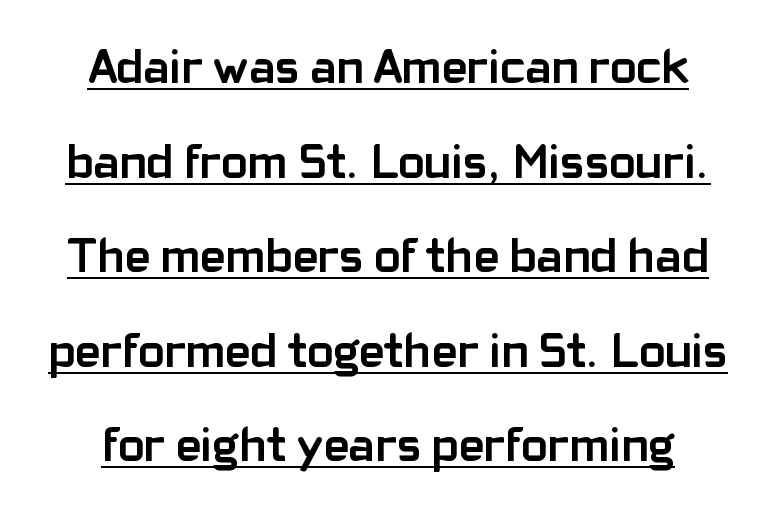
The glyphs have the mass of a bold cut. The paragraph shown floats in the horizontal middle. Quick note: underline on. A typesetter would mark this as roman, not italic.
